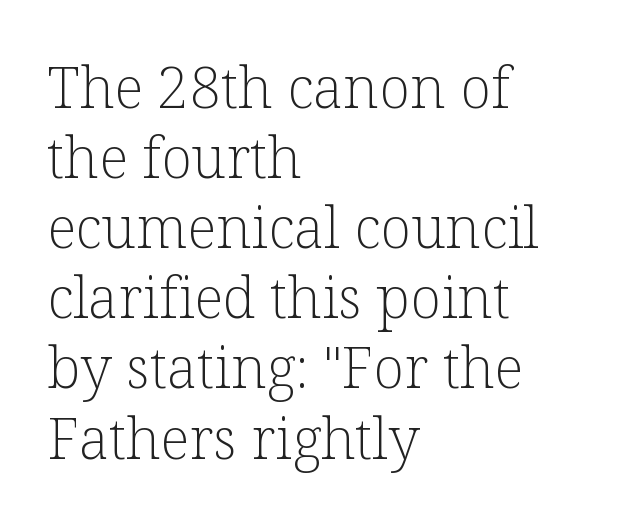
{"serif": "yes", "italic": "no", "bold": "no", "weight": "light", "width": "normal", "stroke_contrast": "low", "x_height": "medium", "monospaced": "no", "underline": "no", "align": "left", "line_spacing_ratio": 1.23, "letter_spacing": "normal", "letter_spacing_em": 0.0, "glyph_px": 57}
